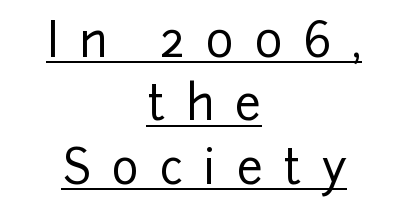
Character widths vary here, with narrow letters taking less room than wide ones. What's the leading like? Ordinary, nothing unusual. Serif or sans? Sans — the stroke terminals are bare. This sample uses an upright cut, with every glyph sitting square on the baseline. The gaps between neighbouring characters are conspicuously large.
